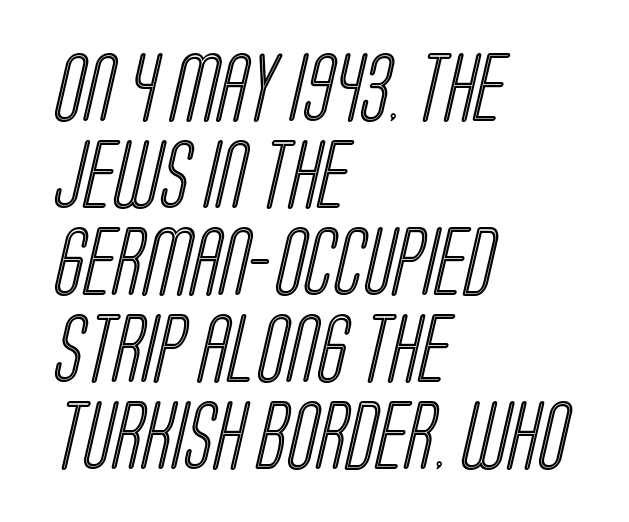
The image shows 69 px condensed type; set left-aligned, normal line spacing (1.26x), normal letter spacing, not underlined; a large x-height.
